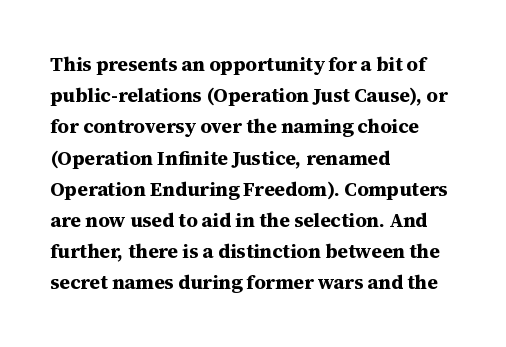
Beneath every word, the page is bare. The letterforms sit shoulder to shoulder at normal distance. The typesetter chose a ragged-right arrangement here. What weight is shown? A full bold with thick strokes.
